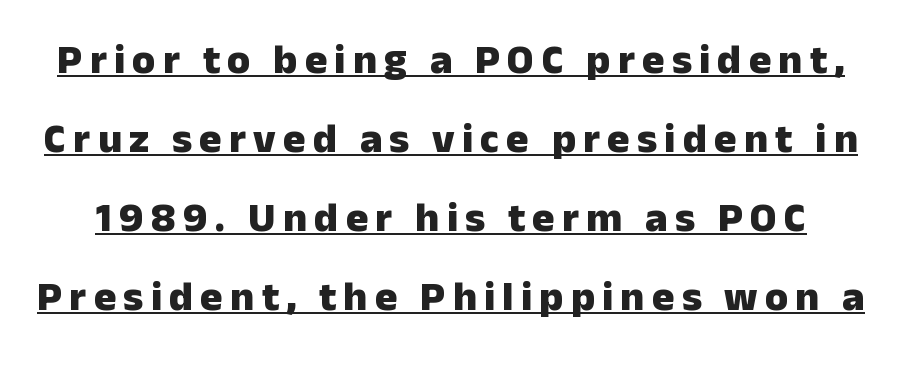
A typesetter would call this proportional, since set widths differ per character. The type sits square on the baseline with zero lean. This is heavy type, rendered in bold. These lines are composed in type without serifs. Underlining? Definitely there.
